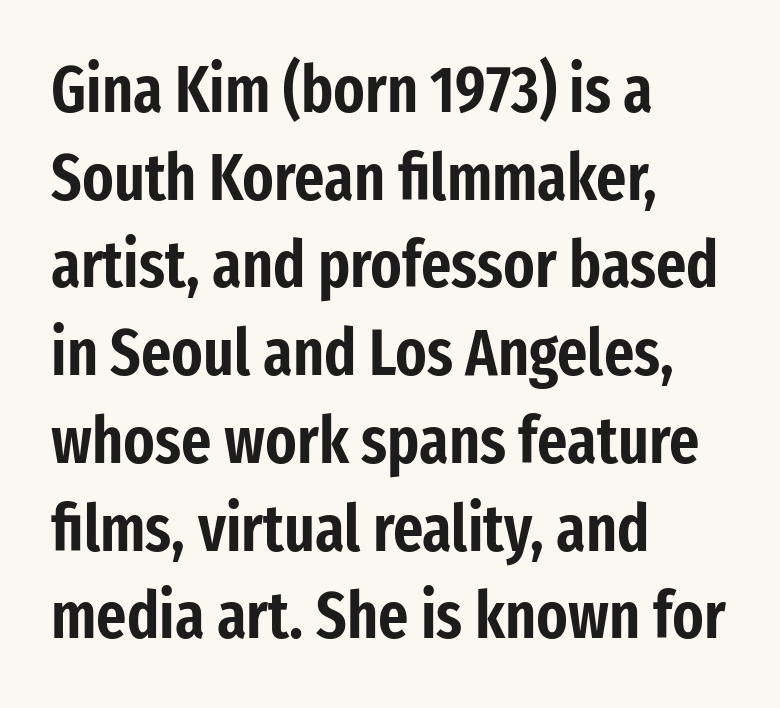
The image shows 65 px condensed sans-serif type, upright; set left-aligned, normal line spacing (1.35x), normal letter spacing, not underlined; low stroke contrast and a medium x-height.
